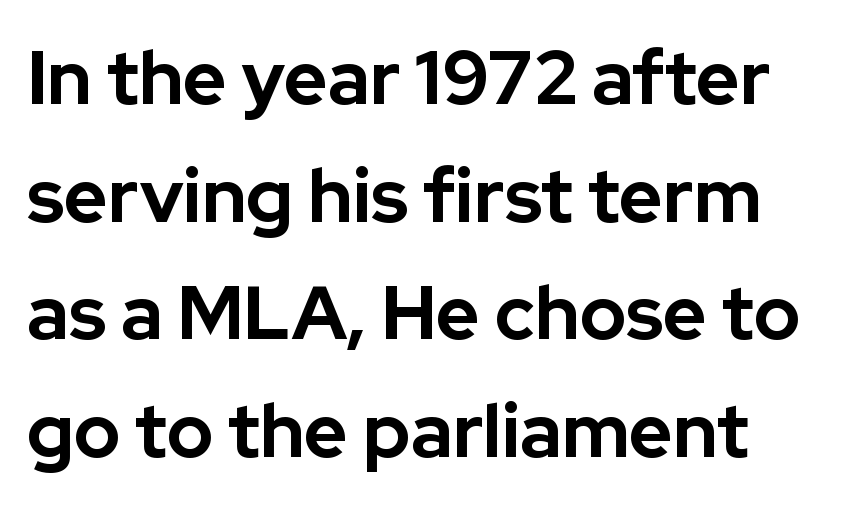
Q: Is the text bold? A: Yes.
Q: Is the text italic (slanted)? A: No, it is upright.
Q: Is the typeface a serif or a sans-serif typeface? A: Sans-serif.
Q: Is the text underlined? A: No.
Q: Is the spacing between letters normal or unusually wide? A: Normal.
Q: Is the spacing between lines tight, normal or loose? A: Normal.
Q: Width (condensed, normal, or wide)? A: Normal.
Q: Stroke contrast? A: Low.
Q: x-height? A: Medium.
Q: Monospaced? A: No.
